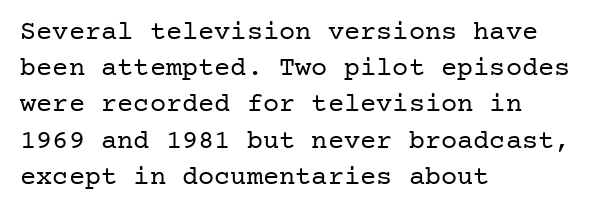
The strokes carry an ordinary text weight at most. Teacher's note: observe the even left margin — that is flush-left alignment. The lines sit at an ordinary, default distance from one another. Does extra space separate the letters? No, they use regular spacing. Posture: vertical. The specimen omits any rule beneath the text block's lines.
